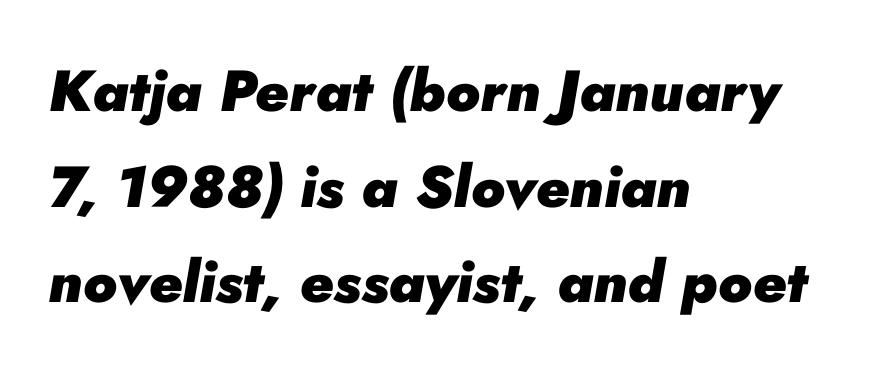
The image shows 58 px heavy type, italic (leaning right); set left-aligned, normal line spacing (1.65x), normal letter spacing, not underlined; low stroke contrast and a small x-height.
